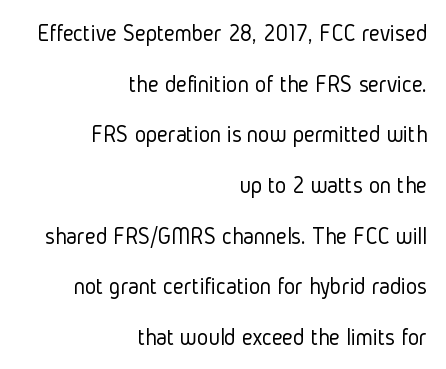
The image shows 24 px text type, upright; set right-aligned, loose line spacing (2.11x), normal letter spacing, not underlined.
